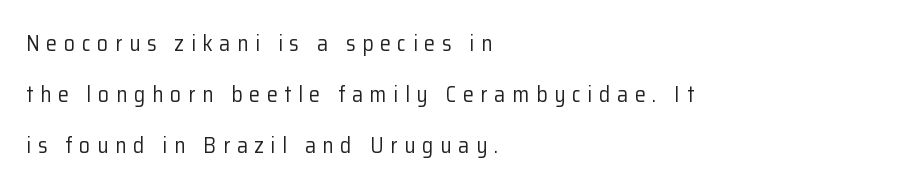
{"italic": "no", "bold": "no", "underline": "no", "align": "left", "line_spacing": "loose", "line_spacing_ratio": 2.32, "letter_spacing": "wide", "letter_spacing_em": 0.3, "glyph_px": 22}
